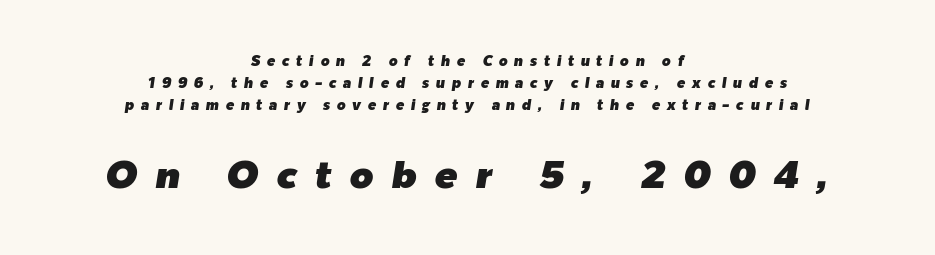
The emphasis by scale lands on block number two, below. This sample uses expanded letter spacing, leaving extra air between glyphs. This sample has the flowing, uneven cadence of proportional lettering. In CSS terms this would be text-align: center. Each new line begins a customary step beneath the previous one.
